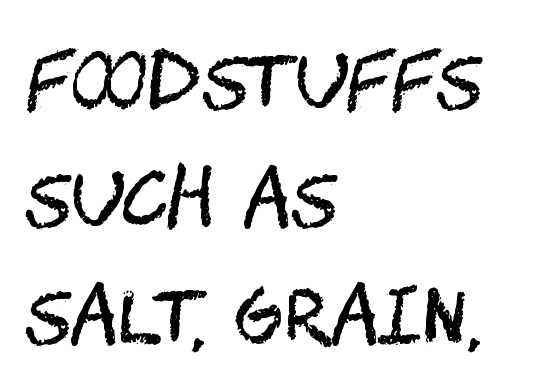
Q: Is the text bold? A: No.
Q: Is the text italic (slanted)? A: No, it is upright.
Q: Is the typeface a serif or a sans-serif typeface? A: Sans-serif.
Q: Is the text underlined? A: No.
Q: How is the paragraph aligned? A: Left-aligned.
Q: Is the spacing between letters normal or unusually wide? A: Normal.
Q: Is the spacing between lines tight, normal or loose? A: Normal.
Q: Width (condensed, normal, or wide)? A: Condensed.
Q: Stroke contrast? A: Medium.
Q: x-height? A: Large.
